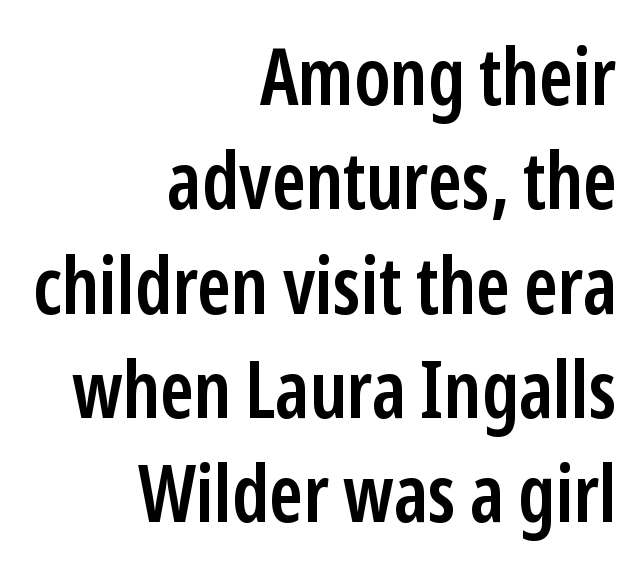
{"serif": "no", "italic": "no", "bold": "semi", "weight": "semibold", "width": "condensed", "stroke_contrast": "low", "x_height": "medium", "monospaced": "no", "underline": "no", "align": "right", "line_spacing": "normal", "line_spacing_ratio": 1.32, "letter_spacing": "normal", "letter_spacing_em": 0.0, "glyph_px": 79}
